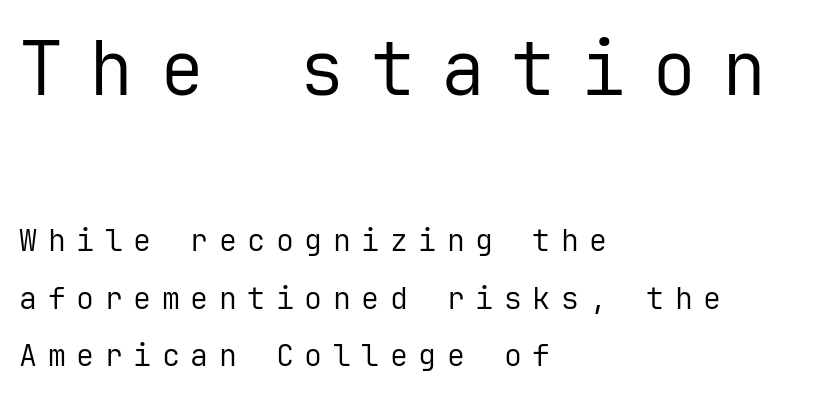
{"serif": "no", "italic": "no", "bold": "no", "weight": "regular", "width": "normal", "stroke_contrast": "low", "x_height": "medium", "monospaced": "yes", "underline": "no", "align": "left", "line_spacing": "loose", "line_spacing_ratio": 1.92, "letter_spacing": "wide", "letter_spacing_em": 0.35, "larger_block": "first", "size_ratio": 2.47, "glyph_px": 74}
